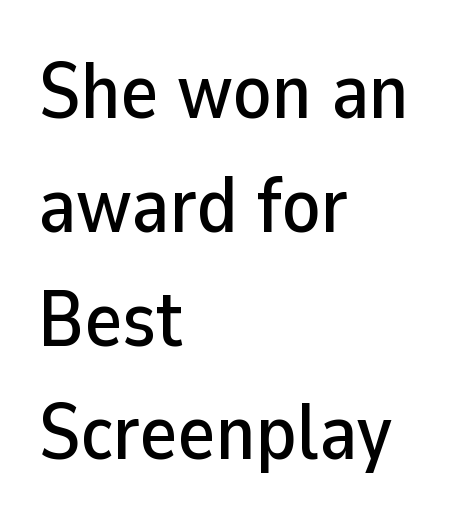
The image shows 79 px sans-serif type, upright; set left-aligned, normal line spacing (1.44x), normal letter spacing, not underlined; low stroke contrast and a medium x-height.
